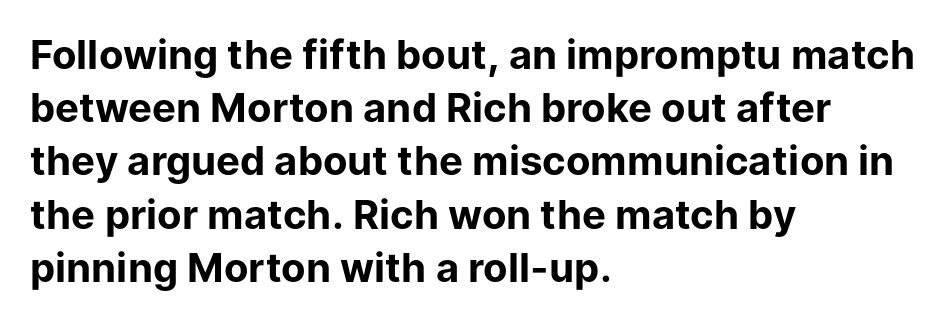
{"serif": "no", "italic": "no", "bold": "yes", "weight": "bold", "width": "normal", "stroke_contrast": "low", "x_height": "medium", "monospaced": "no", "underline": "no", "align": "left", "line_spacing": "normal", "line_spacing_ratio": 1.33, "letter_spacing": "normal", "letter_spacing_em": 0.0, "glyph_px": 40}
